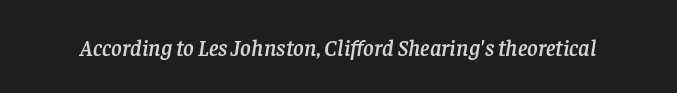
Each word holds together tightly as a unit, with standard inter-letter gaps. Has an underline been added? It has not. The passage shown leans; its letterforms are oblique.
